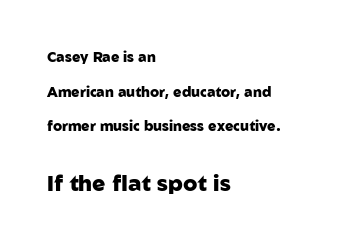
{"italic": "no", "bold": "yes", "underline": "no", "align": "left", "line_spacing": "loose", "line_spacing_ratio": 2.47, "letter_spacing": "normal", "letter_spacing_em": 0.0, "larger_block": "second", "size_ratio": 1.57, "glyph_px": 22}
